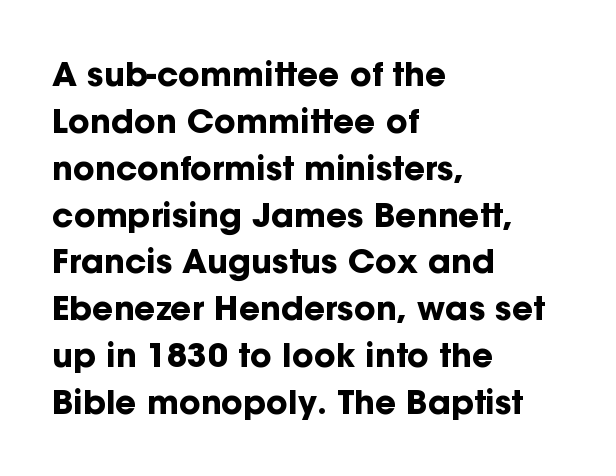
Q: Is the text bold? A: Yes.
Q: Is the text italic (slanted)? A: No, it is upright.
Q: Is the typeface a serif or a sans-serif typeface? A: Sans-serif.
Q: Is the text underlined? A: No.
Q: How is the paragraph aligned? A: Left-aligned.
Q: Is the spacing between letters normal or unusually wide? A: Normal.
Q: Is the spacing between lines tight, normal or loose? A: Normal.
Q: Width (condensed, normal, or wide)? A: Normal.
Q: Stroke contrast? A: Low.
Q: x-height? A: Medium.
Q: Monospaced? A: No.
